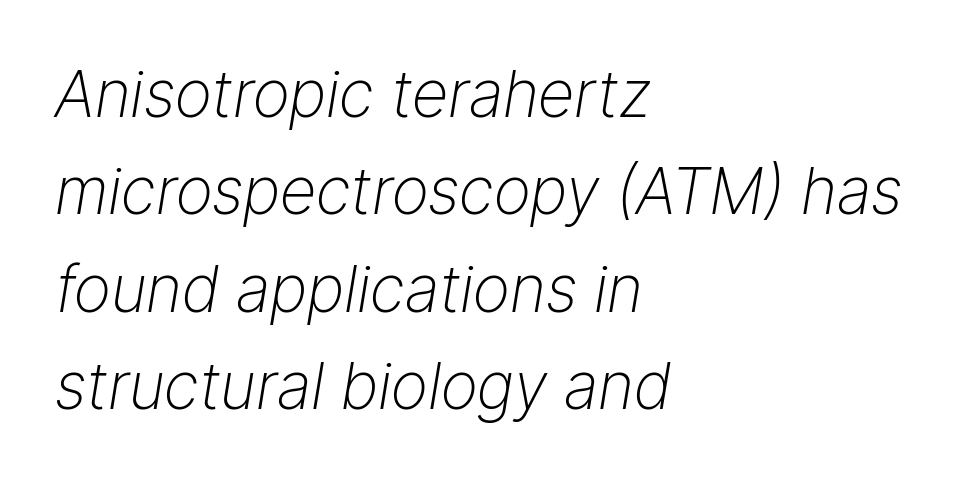
Quick note: interline space is typical. Is this a fixed-width face? No — the glyphs have proportional, varying widths. Caption: standard tracking, unaltered. Would a proofreader flag this as italicized? Yes. Stems and bowls with no extra thickness — not bold.
